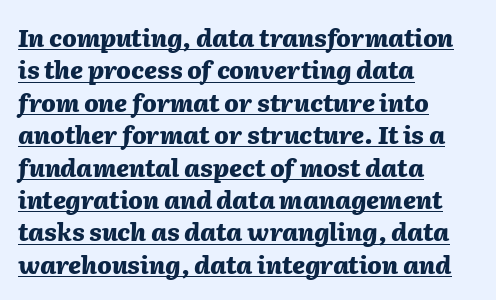
Q: Is the text bold? A: Yes.
Q: Is the text italic (slanted)? A: Yes, it leans right by about 2 degrees.
Q: Is the text underlined? A: Yes.
Q: How is the paragraph aligned? A: Left-aligned.
Q: Is the spacing between letters normal or unusually wide? A: Normal.
Q: Is the spacing between lines tight, normal or loose? A: Normal.
